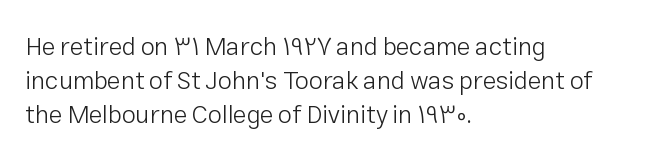
The area under the type is left untouched. A roman cut, with each character standing at attention. Observe the ordinary spacing: letters are neighbours, not strangers. Notice how the passage keeps a crisp vertical edge on the left only.
